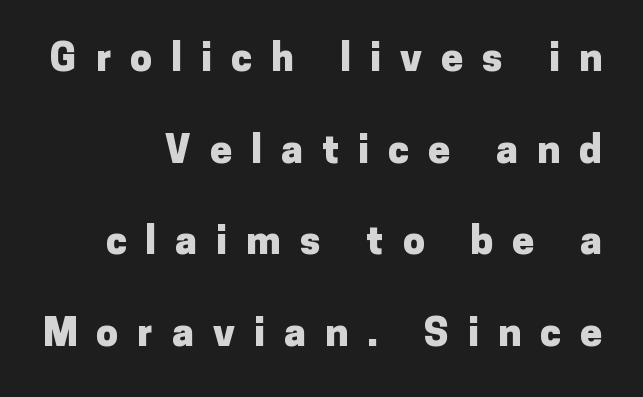
The image shows 39 px heavy sans-serif type, upright; set right-aligned, loose line spacing (2.35x), unusually wide letter spacing (+0.49 em), not underlined; low stroke contrast and a medium x-height.
